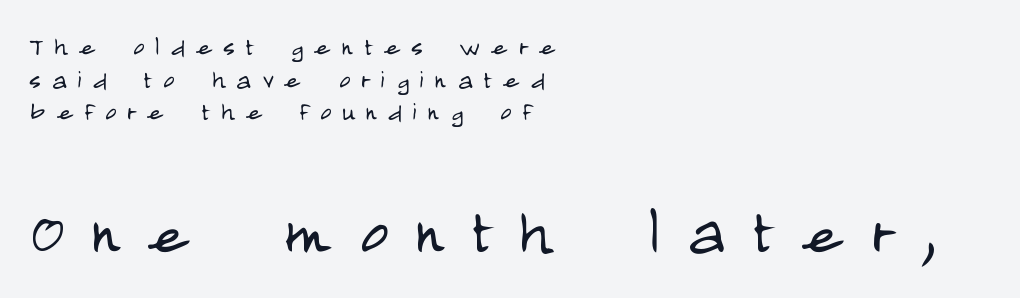
Are there feet on the stems? There aren't — it's a sans. Teacher's note: observe the even left margin — that is flush-left alignment. Underlining? Definitely not there. No heavy texture on the line: the type isn't bold.
